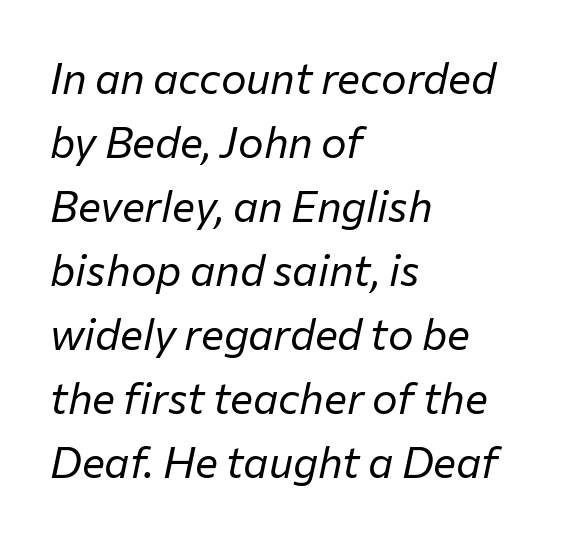
The image shows 43 px regular-weight type, italic (leaning right); set left-aligned, normal line spacing (1.49x), normal letter spacing, not underlined; low stroke contrast and a medium x-height.
